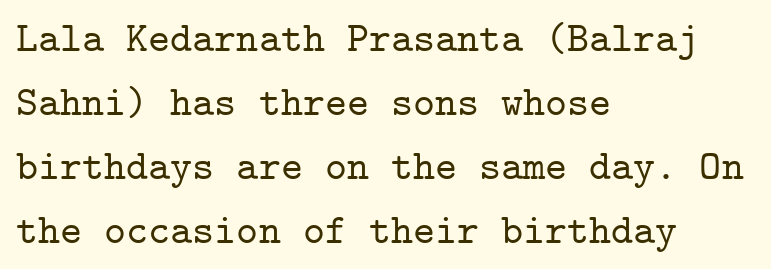
Regarding leading, the lines here are spaced in the standard way. Compared with a centered layout, this one pins lines to the left instead. Decoration check: the copy has no underline. This sample uses a serif face.
